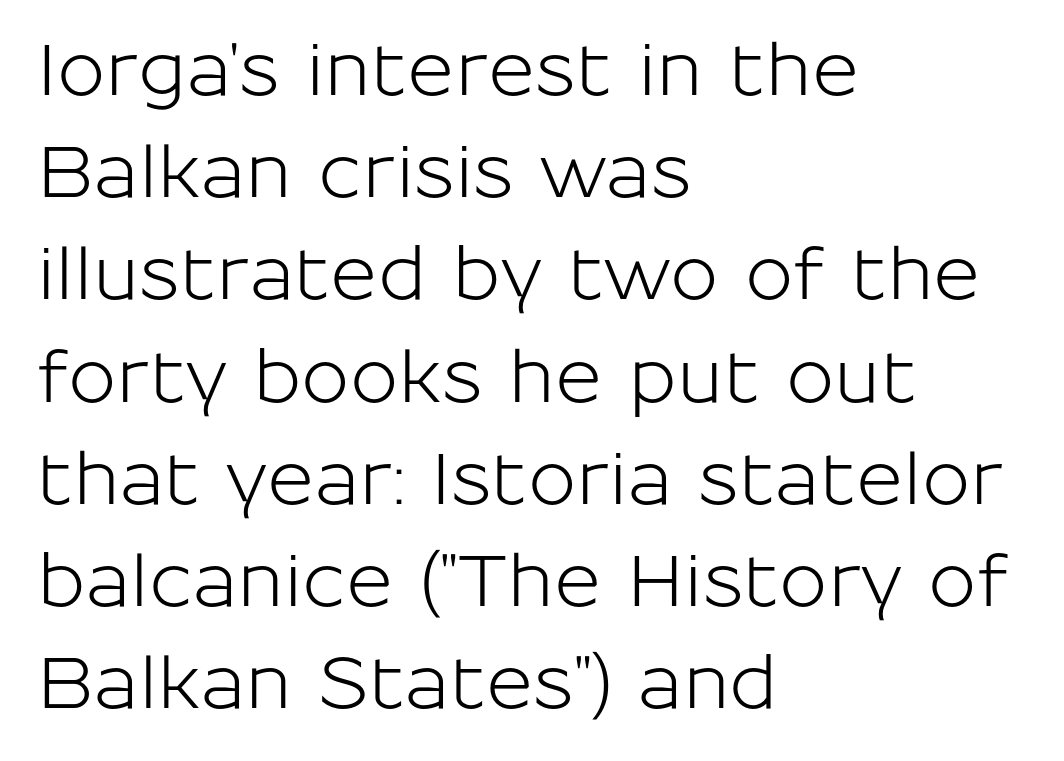
Q: Is the text italic (slanted)? A: No, it is upright.
Q: Is the typeface a serif or a sans-serif typeface? A: Sans-serif.
Q: Is the text underlined? A: No.
Q: How is the paragraph aligned? A: Left-aligned.
Q: Is the spacing between letters normal or unusually wide? A: Normal.
Q: Is the spacing between lines tight, normal or loose? A: Normal.
Q: Width (condensed, normal, or wide)? A: Normal.
Q: Stroke contrast? A: Low.
Q: x-height? A: Medium.
Q: Monospaced? A: No.
